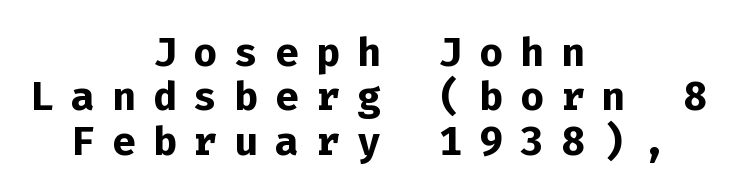
Q: Is the text bold? A: Yes.
Q: Is the text italic (slanted)? A: No, it is upright.
Q: Is the typeface a serif or a sans-serif typeface? A: Sans-serif.
Q: Is the text underlined? A: No.
Q: How is the paragraph aligned? A: Centered.
Q: Is the spacing between letters normal or unusually wide? A: Unusually wide.
Q: Is the spacing between lines tight, normal or loose? A: Tight.
Q: Width (condensed, normal, or wide)? A: Normal.
Q: Stroke contrast? A: Low.
Q: x-height? A: Medium.
Q: Monospaced? A: Yes.
